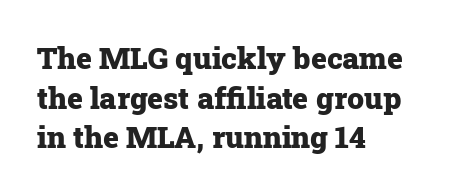
Normally led — the rows are evenly, conventionally spaced. Serif or sans? Serif — the stroke terminals have little feet. Compared with typical body copy, the letter spacing here is the same. No italicization has been applied; the sample stays upright. Here the designer chose a conventional face with non-uniform glyph widths. Emphasis by weight is at full strength: bold.
